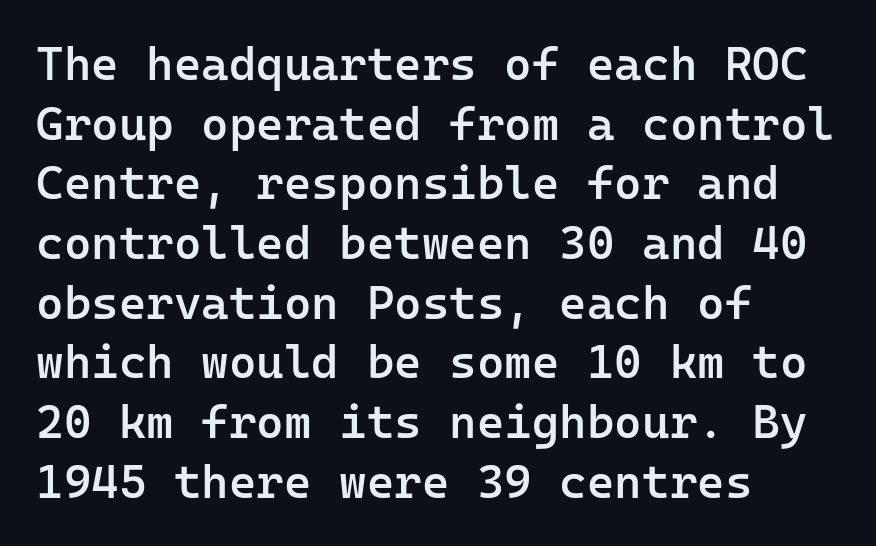
Q: Is the text bold? A: Semi-bold.
Q: Is the text italic (slanted)? A: No, it is upright.
Q: Is the typeface a serif or a sans-serif typeface? A: Sans-serif.
Q: Is the text underlined? A: No.
Q: How is the paragraph aligned? A: Left-aligned.
Q: Is the spacing between letters normal or unusually wide? A: Normal.
Q: Is the spacing between lines tight, normal or loose? A: Normal.
Q: Width (condensed, normal, or wide)? A: Normal.
Q: Stroke contrast? A: Low.
Q: x-height? A: Medium.
Q: Monospaced? A: Yes.
